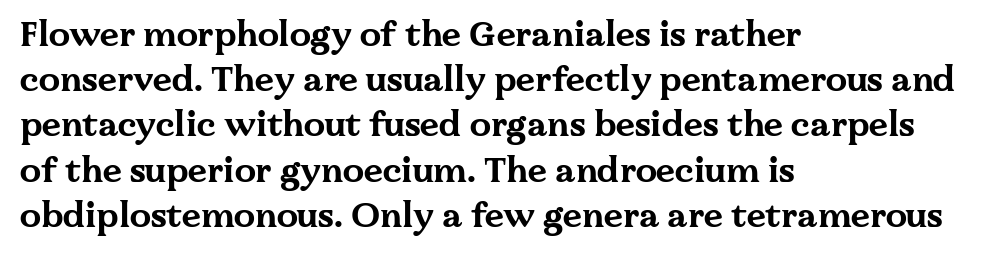
{"serif": "yes", "italic": "no", "bold": "yes", "weight": "bold", "width": "wide", "stroke_contrast": "medium", "x_height": "medium", "monospaced": "no", "underline": "no", "align": "left", "line_spacing": "normal", "line_spacing_ratio": 1.33, "letter_spacing": "normal", "letter_spacing_em": 0.0, "glyph_px": 34}
